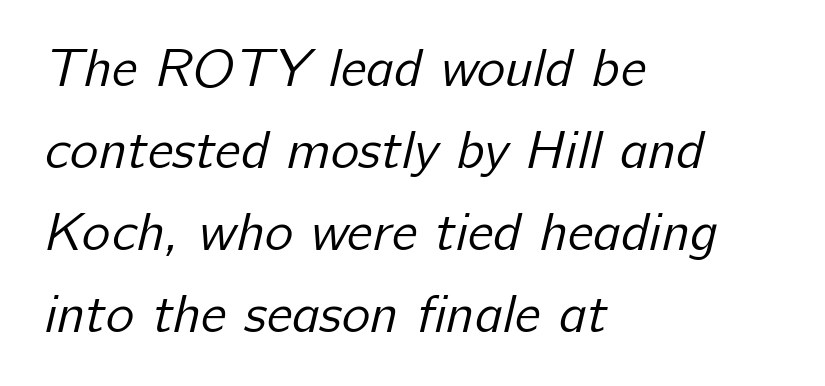
Bold? No — there's no thickening of the strokes. Nope, no serifs anywhere on these letters. The passage is arranged the way most books set body copy — flush left. The baseline area is clear. The space between consecutive lines is moderate. You could call the tracking neutral — neither tight nor loose.
